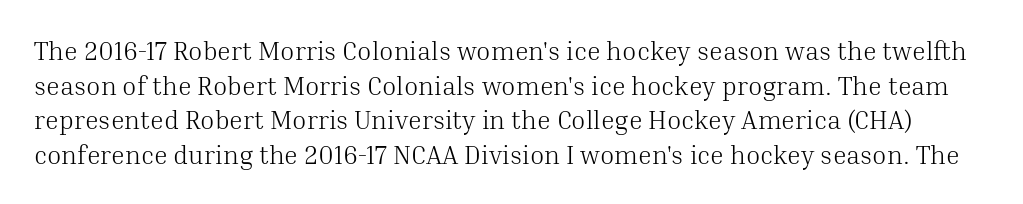
The image shows 26 px text type, upright; set normal line spacing (1.33x), normal letter spacing, not underlined.
